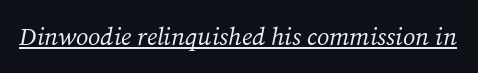
{"italic": "yes", "lean": "right", "slant_degrees": 12, "bold": "no", "underline": "yes", "letter_spacing": "normal", "letter_spacing_em": 0.0, "glyph_px": 25}
